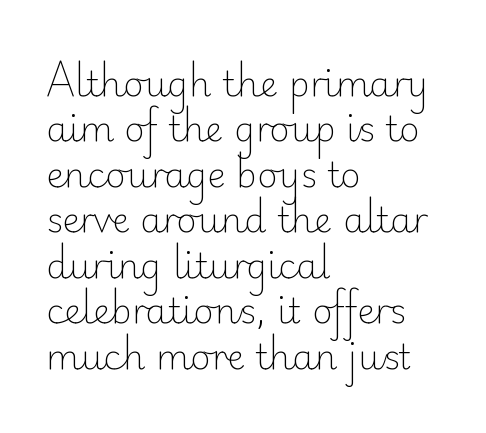
{"serif": "no", "italic": "no", "bold": "no", "weight": "light", "width": "normal", "stroke_contrast": "low", "x_height": "small", "monospaced": "no", "underline": "no", "align": "left", "line_spacing": "normal", "line_spacing_ratio": 1.3, "letter_spacing": "normal", "letter_spacing_em": 0.0, "glyph_px": 35}
